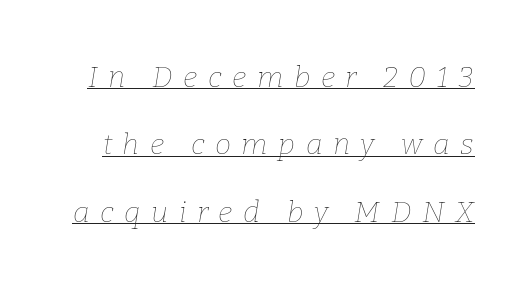
{"italic": "yes", "lean": "right", "slant_degrees": 9, "bold": "no", "weight": "thin", "width": "normal", "stroke_contrast": "low", "x_height": "medium", "monospaced": "no", "underline": "yes", "line_spacing": "loose", "line_spacing_ratio": 2.32, "letter_spacing": "wide", "letter_spacing_em": 0.36, "glyph_px": 29}
